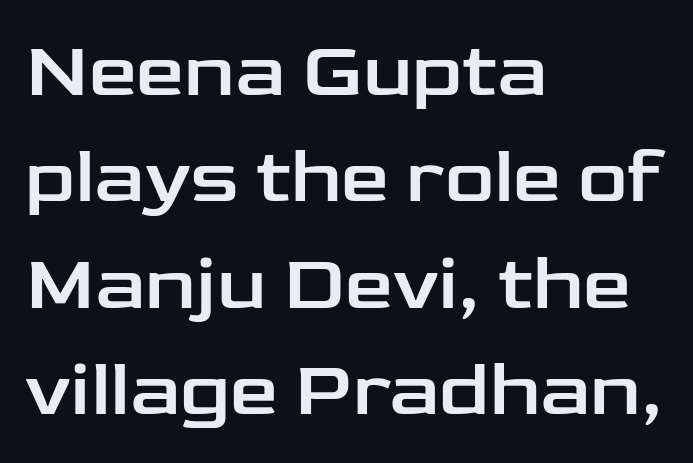
Q: Is the text italic (slanted)? A: No, it is upright.
Q: Is the typeface a serif or a sans-serif typeface? A: Sans-serif.
Q: Is the text underlined? A: No.
Q: How is the paragraph aligned? A: Left-aligned.
Q: Is the spacing between letters normal or unusually wide? A: Normal.
Q: Is the spacing between lines tight, normal or loose? A: Normal.
Q: Width (condensed, normal, or wide)? A: Wide.
Q: Stroke contrast? A: Low.
Q: x-height? A: Medium.
Q: Monospaced? A: No.
